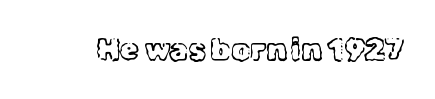
{"serif": "yes", "italic": "no", "bold": "no", "weight": "light", "width": "normal", "x_height": "medium", "monospaced": "no", "underline": "no", "letter_spacing": "normal", "letter_spacing_em": 0.0, "glyph_px": 30}
